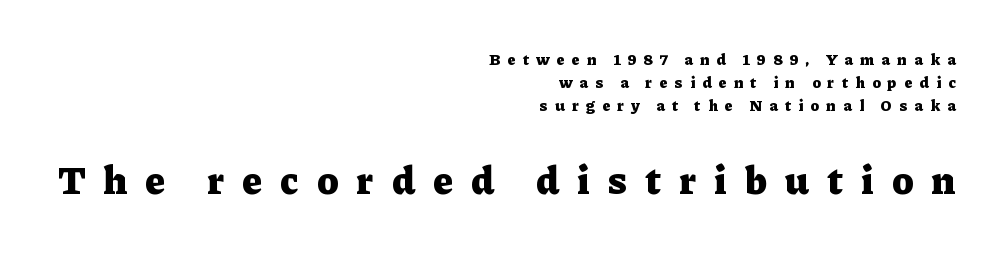
Q: Is the text bold? A: Yes.
Q: Is the text italic (slanted)? A: No, it is upright.
Q: Is the typeface a serif or a sans-serif typeface? A: Serif.
Q: Is the text underlined? A: No.
Q: How is the paragraph aligned? A: Right-aligned.
Q: Is the spacing between letters normal or unusually wide? A: Unusually wide.
Q: Is the spacing between lines tight, normal or loose? A: Normal.
Q: Which block of text is set in a larger size, the first (top) or the second (bottom)? A: The second (bottom) one.
Q: Width (condensed, normal, or wide)? A: Normal.
Q: Stroke contrast? A: Low.
Q: x-height? A: Medium.
Q: Monospaced? A: No.
